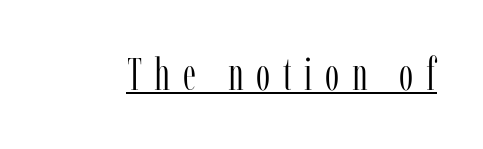
Character widths vary here, with narrow letters taking less room than wide ones. Glance below the letters and you will spot a drawn line. Unlike italic type, these characters show no tilt at all. In terms of letterform style, serifs are clearly present. Ink coverage per letter is moderate at most. Here the glyphs are tracked loosely, breaking word shapes into spaced letters.
